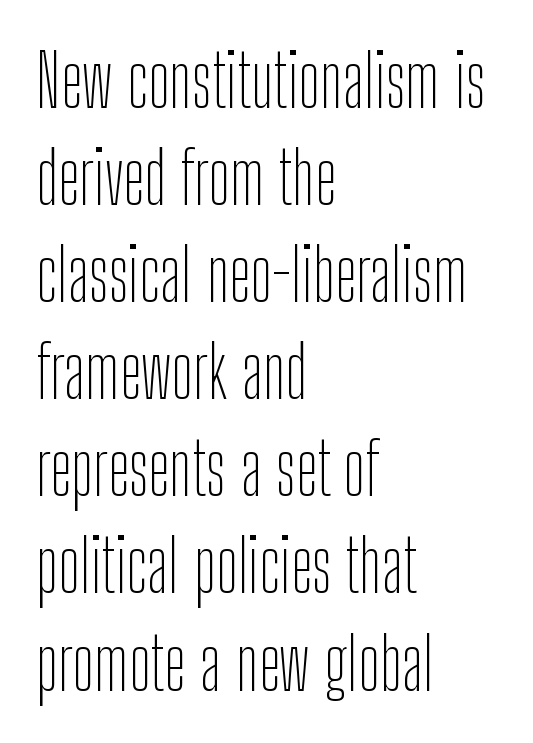
The image shows 73 px thin, condensed sans-serif type, upright; set left-aligned, normal line spacing (1.33x), normal letter spacing, not underlined; low stroke contrast and a medium x-height.
